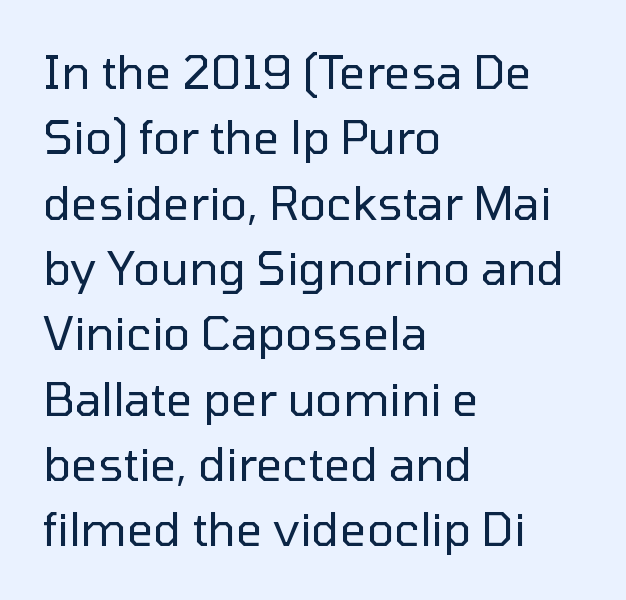
{"serif": "no", "italic": "no", "bold": "no", "weight": "regular", "width": "normal", "stroke_contrast": "low", "x_height": "medium", "monospaced": "no", "underline": "no", "align": "left", "line_spacing": "normal", "line_spacing_ratio": 1.42, "letter_spacing": "normal", "letter_spacing_em": 0.0, "glyph_px": 46}
